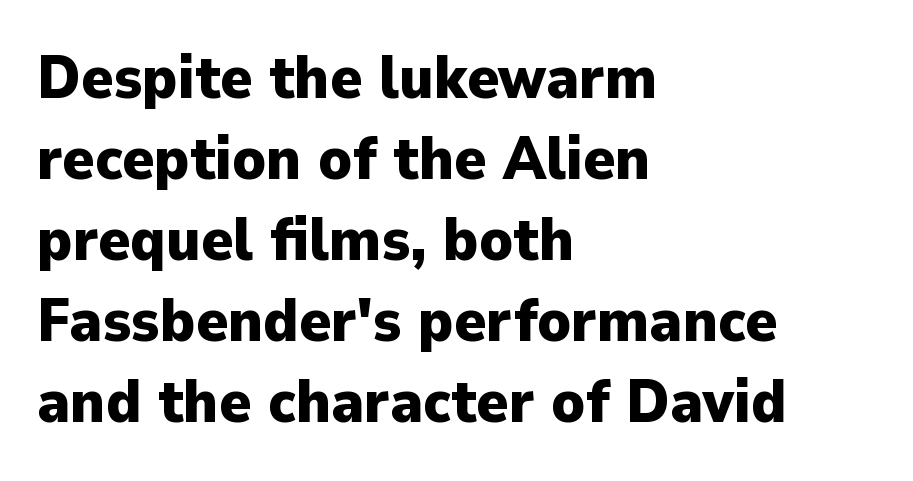
Here the glyphs are tracked normally, forming tight word shapes. These lines sit exactly where default settings would place them. Notice how the stems are strictly vertical — no italics here. This sample has the flowing, uneven cadence of proportional lettering.
